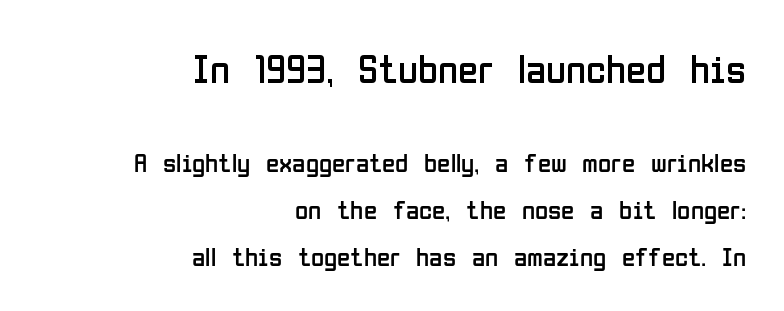
Italic: no, the glyphs are upright roman. Line endings align vertically; line beginnings do not. The letters advance in unequal steps, a hallmark of proportional type. Compare the two chunks: the upper has the greater cap height. Inter-character spacing is left at the font's built-in metrics. These lines are composed in type without serifs.
